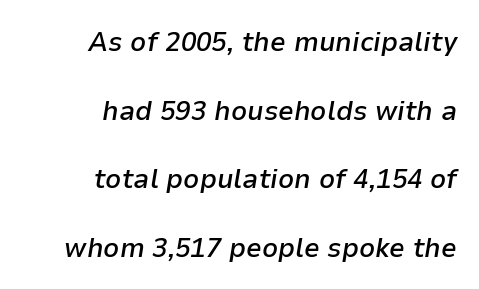
The letters advance in unequal steps, a hallmark of proportional type. Type without underlining. Words appear dense and cohesive because spacing is normal. These lines carry some extra weight — a demibold, not a full bold.
